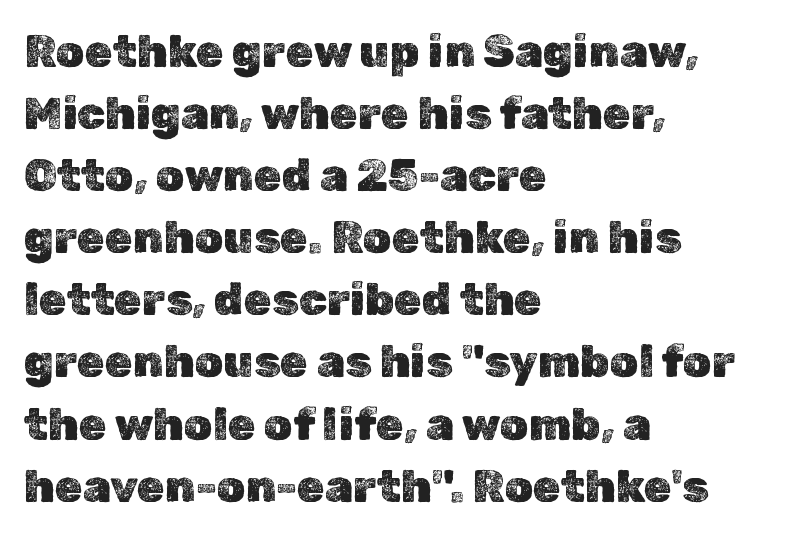
Q: Is the text italic (slanted)? A: No, it is upright.
Q: Is the text underlined? A: No.
Q: How is the paragraph aligned? A: Left-aligned.
Q: Is the spacing between letters normal or unusually wide? A: Normal.
Q: Is the spacing between lines tight, normal or loose? A: Normal.
Q: Width (condensed, normal, or wide)? A: Normal.
Q: x-height? A: Medium.
Q: Monospaced? A: No.
